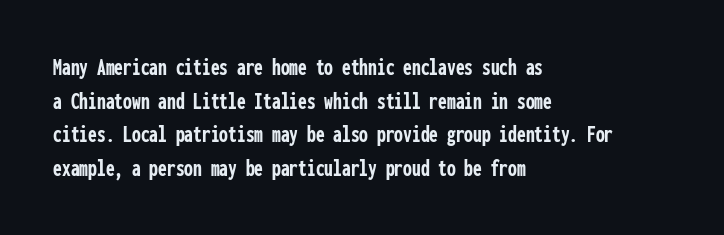
Q: Is the text bold? A: Yes.
Q: Is the text italic (slanted)? A: No, it is upright.
Q: Is the text underlined? A: No.
Q: How is the paragraph aligned? A: Left-aligned.
Q: Is the spacing between letters normal or unusually wide? A: Normal.
Q: Is the spacing between lines tight, normal or loose? A: Normal.
